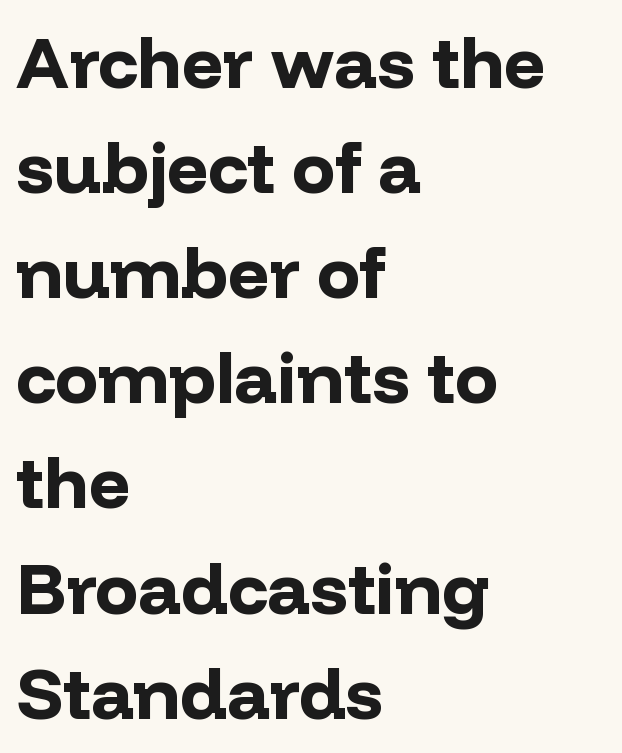
The image shows 72 px bold sans-serif type, upright; set left-aligned, normal line spacing (1.46x), normal letter spacing, not underlined; low stroke contrast and a medium x-height.
